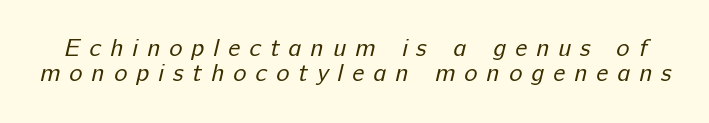
The characters are drawn with everyday or finer stroke widths. Underlining? Definitely not there. Summary of vertical rhythm: compact, with narrow interline spacing. Tracking value appears strongly positive — letters spread wide.
